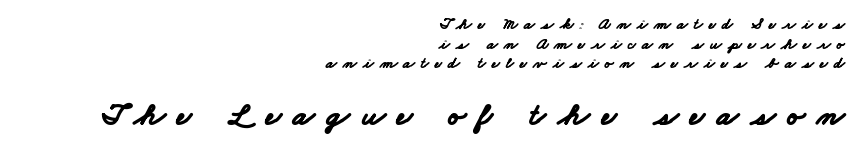
Q: Is the text bold? A: Yes.
Q: Is the typeface a serif or a sans-serif typeface? A: Sans-serif.
Q: Is the text underlined? A: No.
Q: How is the paragraph aligned? A: Right-aligned.
Q: Is the spacing between letters normal or unusually wide? A: Unusually wide.
Q: Which block of text is set in a larger size, the first (top) or the second (bottom)? A: The second (bottom) one.
Q: Width (condensed, normal, or wide)? A: Wide.
Q: Stroke contrast? A: Low.
Q: x-height? A: Small.
Q: Monospaced? A: No.
